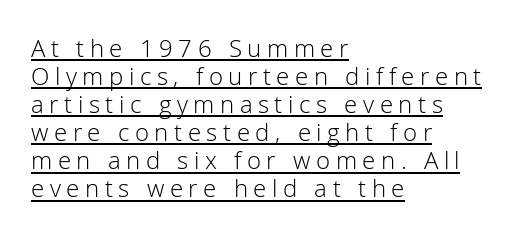
The image shows 24 px text type, upright; set left-aligned, line spacing 1.17x, unusually wide letter spacing (+0.23 em), underlined.
